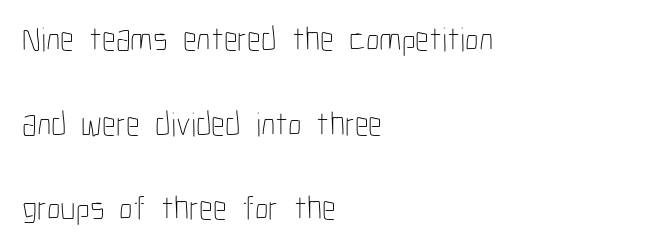
The image shows 34 px thin, condensed type, upright; set left-aligned, loose line spacing (2.49x), normal letter spacing, not underlined; low stroke contrast and a medium x-height.
